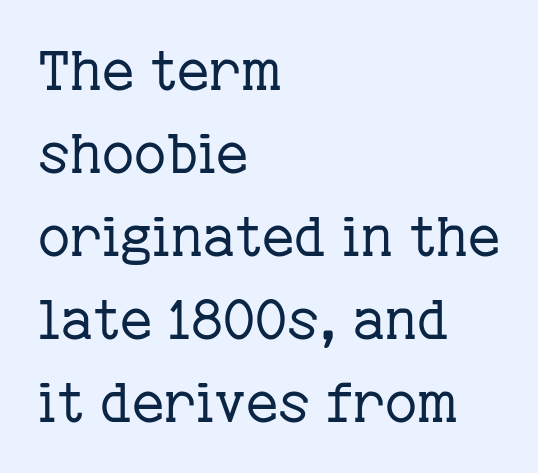
The image shows 55 px regular-weight serif type, upright; set left-aligned, normal line spacing (1.51x), normal letter spacing, not underlined; low stroke contrast and a medium x-height.
